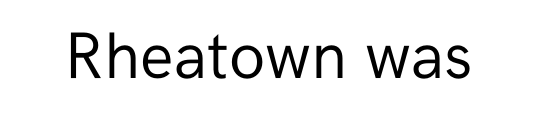
The image shows 66 px regular-weight sans-serif type, upright; set normal letter spacing, not underlined; low stroke contrast and a medium x-height.
